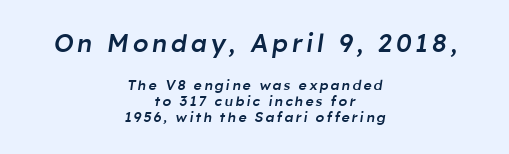
The image shows 25 px text type, italic (leaning right); set centered, line spacing 1.16x, not underlined; the first (top) block is 1.79x larger.
